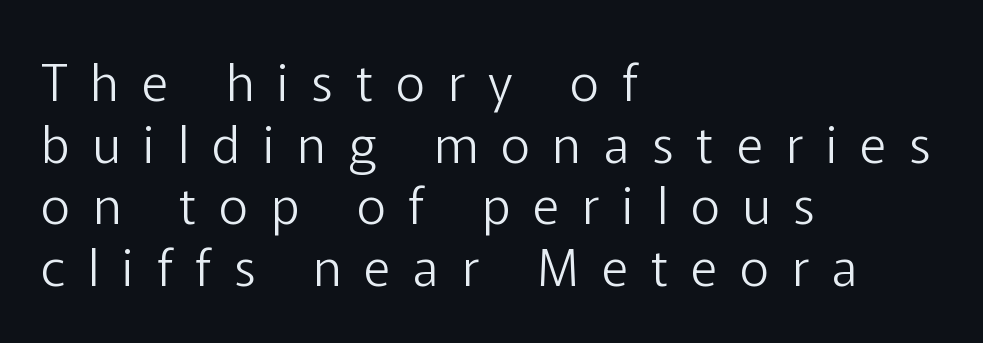
{"serif": "no", "italic": "no", "bold": "no", "weight": "light", "width": "normal", "stroke_contrast": "low", "x_height": "medium", "monospaced": "no", "underline": "no", "align": "left", "line_spacing_ratio": 1.21, "letter_spacing": "wide", "letter_spacing_em": 0.45, "glyph_px": 51}
